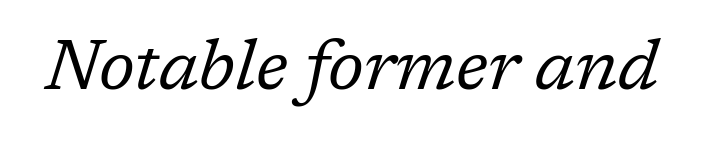
The passage shown is not underscored anywhere. Is this a fixed-width face? No — the glyphs have proportional, varying widths. No extra ink here — the face is not bold. This rendering employs a face with finishing strokes, i.e., a serif.
